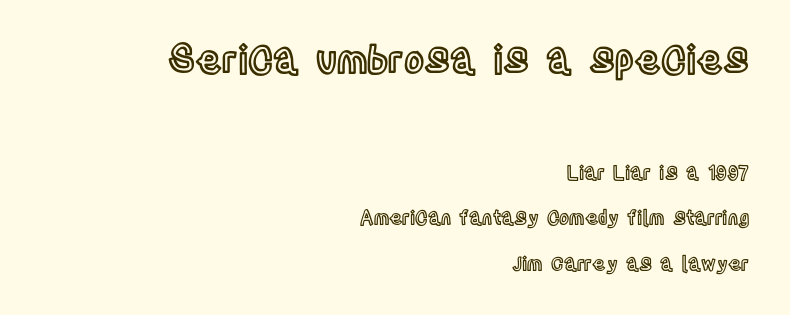
Q: Is the text italic (slanted)? A: No, it is upright.
Q: Is the text underlined? A: No.
Q: How is the paragraph aligned? A: Right-aligned.
Q: Is the spacing between letters normal or unusually wide? A: Normal.
Q: Is the spacing between lines tight, normal or loose? A: Loose.
Q: Which block of text is set in a larger size, the first (top) or the second (bottom)? A: The first (top) one.
Q: Width (condensed, normal, or wide)? A: Condensed.
Q: x-height? A: Large.
Q: Monospaced? A: No.
